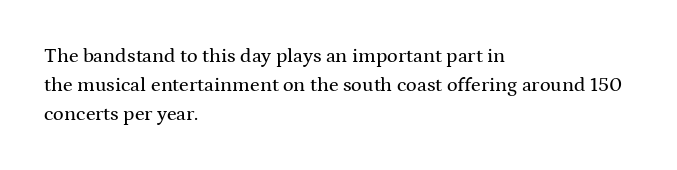
{"italic": "no", "underline": "no", "align": "left", "line_spacing": "normal", "line_spacing_ratio": 1.44, "letter_spacing": "normal", "letter_spacing_em": 0.0, "glyph_px": 20}
